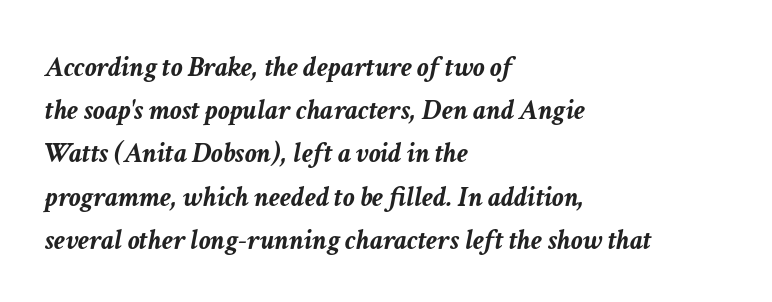
{"italic": "yes", "lean": "right", "slant_degrees": 11, "bold": "yes", "weight": "semibold", "width": "normal", "stroke_contrast": "low", "x_height": "medium", "monospaced": "no", "underline": "no", "align": "left", "line_spacing": "normal", "line_spacing_ratio": 1.49, "letter_spacing": "normal", "letter_spacing_em": 0.0, "glyph_px": 29}
